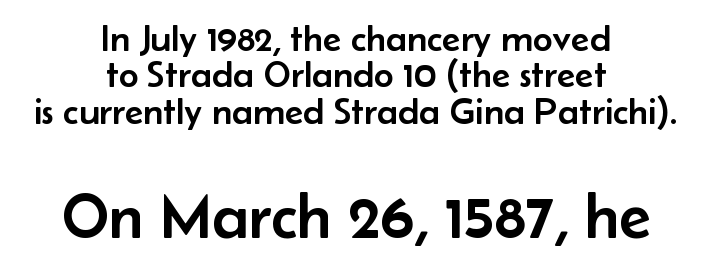
The image shows 66 px sans-serif type, upright; set centered, tight line spacing (0.96x), normal letter spacing, not underlined; the second (bottom) block is 1.74x larger; low stroke contrast and a small x-height.
